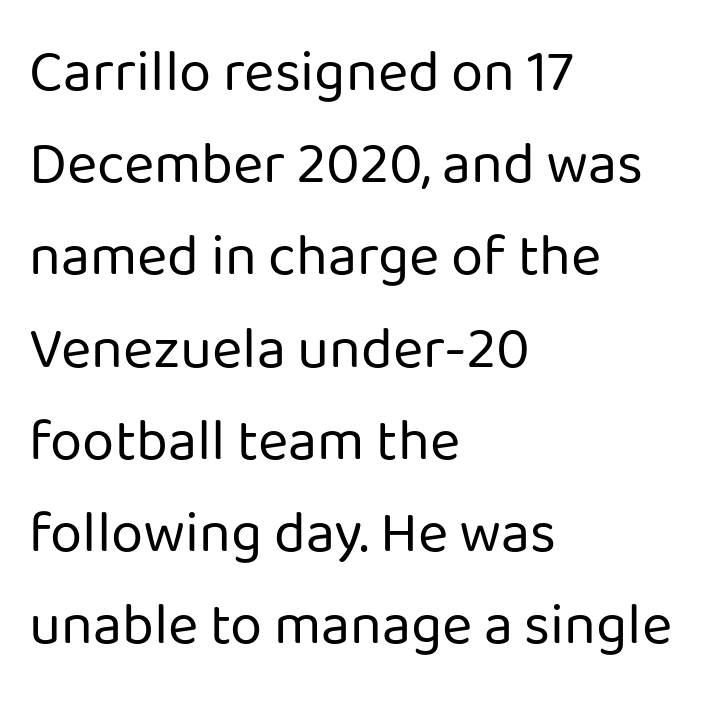
Q: Is the text bold? A: No.
Q: Is the text italic (slanted)? A: No, it is upright.
Q: Is the typeface a serif or a sans-serif typeface? A: Sans-serif.
Q: Is the text underlined? A: No.
Q: How is the paragraph aligned? A: Left-aligned.
Q: Is the spacing between letters normal or unusually wide? A: Normal.
Q: Is the spacing between lines tight, normal or loose? A: Normal.
Q: Width (condensed, normal, or wide)? A: Normal.
Q: Stroke contrast? A: Low.
Q: x-height? A: Medium.
Q: Monospaced? A: No.
